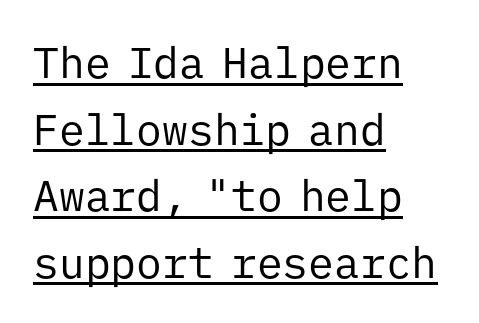
Q: Is the text bold? A: No.
Q: Is the text italic (slanted)? A: No, it is upright.
Q: Is the typeface a serif or a sans-serif typeface? A: Sans-serif.
Q: Is the text underlined? A: Yes.
Q: How is the paragraph aligned? A: Left-aligned.
Q: Is the spacing between letters normal or unusually wide? A: Normal.
Q: Is the spacing between lines tight, normal or loose? A: Normal.
Q: Width (condensed, normal, or wide)? A: Normal.
Q: Stroke contrast? A: Low.
Q: x-height? A: Medium.
Q: Monospaced? A: Yes.
